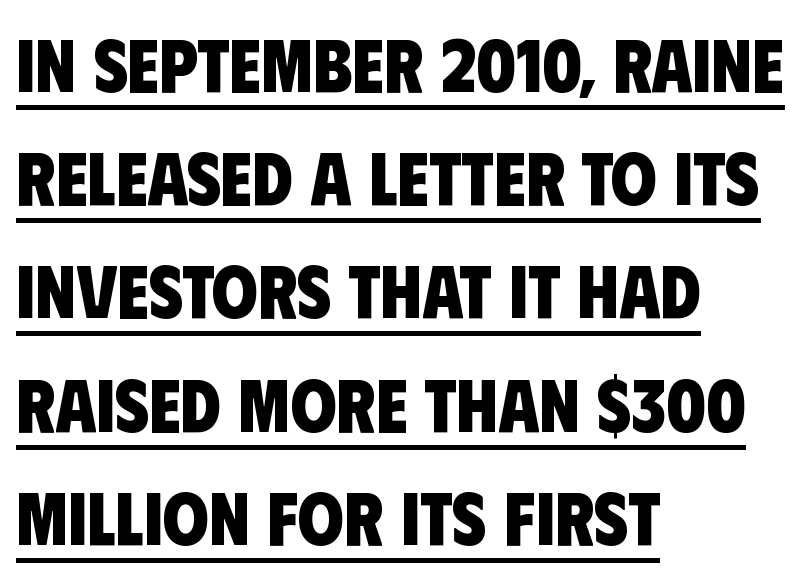
Is there an underline? Yes — a line sits under the letters. The type is set solid horizontally, with unmodified tracking. Typographic density is high because the face is bold. These lines are rendered in a variable-pitch font.
